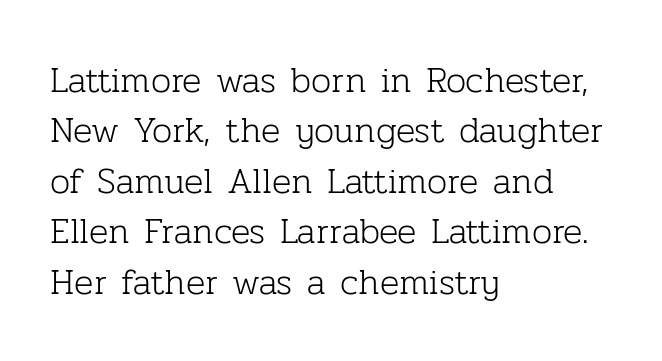
{"serif": "yes", "italic": "no", "bold": "no", "weight": "light", "width": "normal", "stroke_contrast": "low", "x_height": "medium", "monospaced": "no", "underline": "no", "align": "left", "line_spacing": "normal", "line_spacing_ratio": 1.4, "letter_spacing": "normal", "letter_spacing_em": 0.0, "glyph_px": 36}
